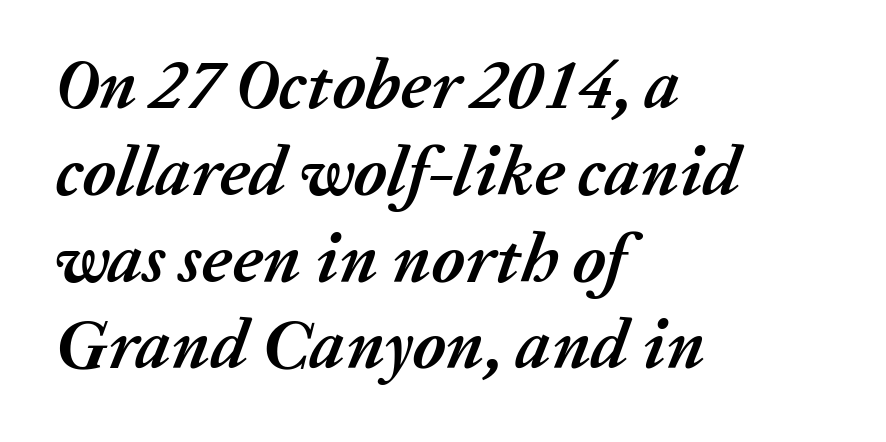
The image shows 70 px semibold type, italic (leaning right); set left-aligned, line spacing 1.24x, normal letter spacing, not underlined; medium stroke contrast and a medium x-height.
